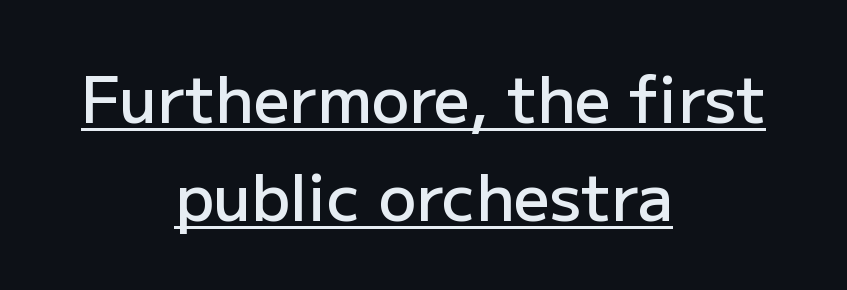
The image shows 63 px semibold sans-serif type, upright; set centered, normal line spacing (1.56x), normal letter spacing, underlined; low stroke contrast and a medium x-height.
